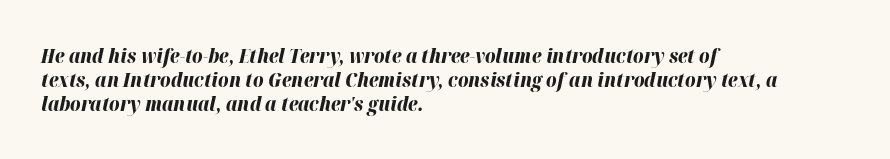
Q: Is the text bold? A: Yes.
Q: Is the text italic (slanted)? A: Yes, it leans right by about 12 degrees.
Q: Is the text underlined? A: No.
Q: How is the paragraph aligned? A: Left-aligned.
Q: Is the spacing between letters normal or unusually wide? A: Normal.
